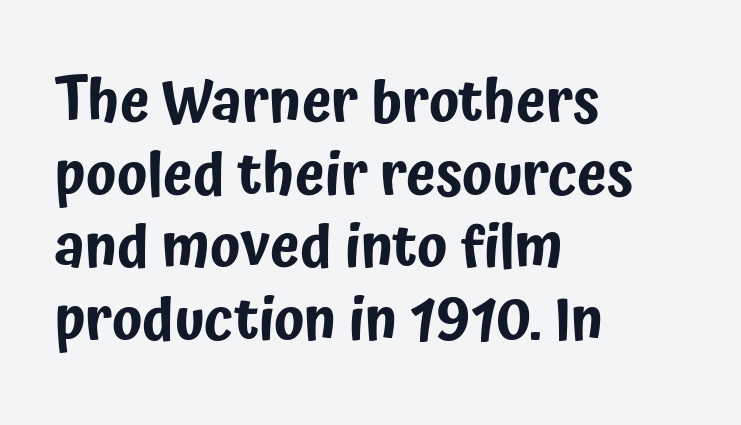
The image shows 60 px condensed sans-serif type, upright; set left-aligned, line spacing 1.21x, normal letter spacing, not underlined; low stroke contrast and a medium x-height.
